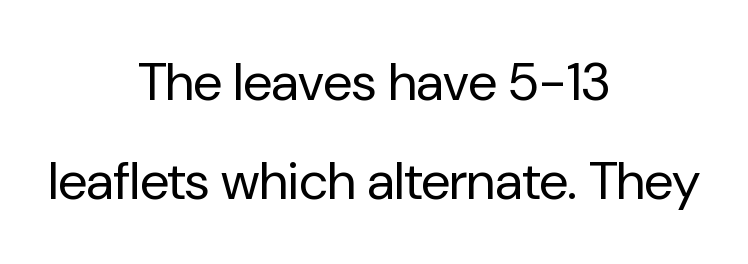
The image shows 53 px regular-weight sans-serif type, upright; set centered, line spacing 1.87x, normal letter spacing, not underlined; low stroke contrast and a medium x-height.
